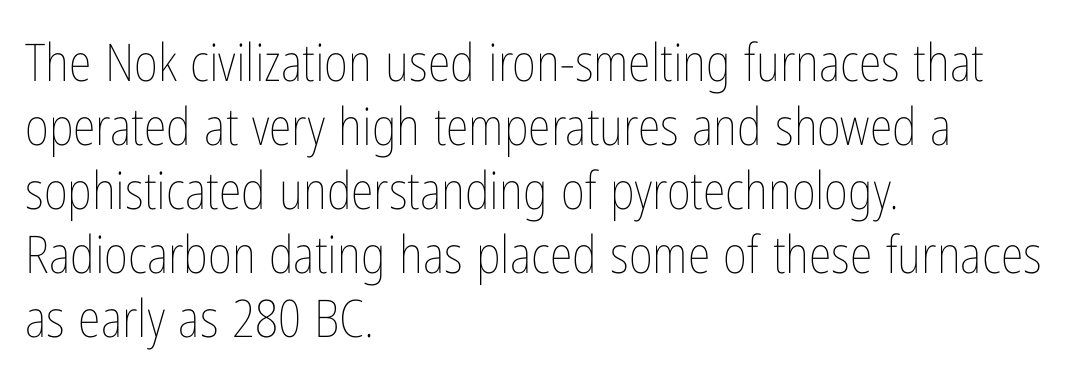
Q: Is the text bold? A: No.
Q: Is the text italic (slanted)? A: No, it is upright.
Q: Is the text underlined? A: No.
Q: How is the paragraph aligned? A: Left-aligned.
Q: Is the spacing between letters normal or unusually wide? A: Normal.
Q: Width (condensed, normal, or wide)? A: Condensed.
Q: Stroke contrast? A: Low.
Q: x-height? A: Medium.
Q: Monospaced? A: No.
